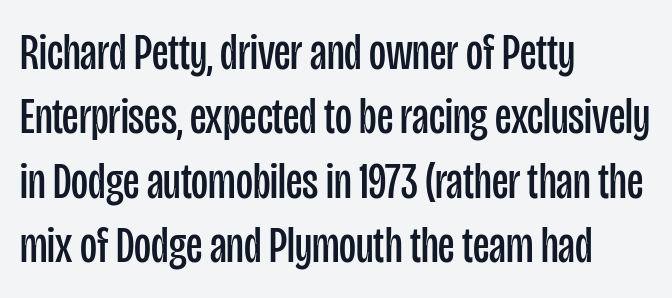
{"serif": "no", "italic": "no", "bold": "no", "weight": "regular", "width": "condensed", "stroke_contrast": "low", "x_height": "large", "monospaced": "no", "underline": "no", "align": "left", "line_spacing_ratio": 1.24, "letter_spacing": "normal", "letter_spacing_em": 0.0, "glyph_px": 52}
